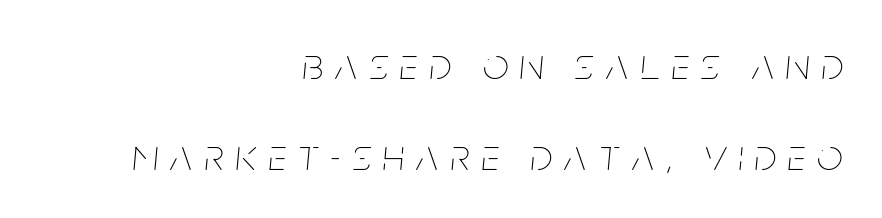
{"italic": "yes", "lean": "right", "slant_degrees": 5, "bold": "no", "weight": "thin", "width": "condensed", "stroke_contrast": "low", "x_height": "large", "monospaced": "no", "underline": "no", "align": "right", "line_spacing": "loose", "line_spacing_ratio": 2.03, "letter_spacing": "wide", "letter_spacing_em": 0.27, "glyph_px": 45}
